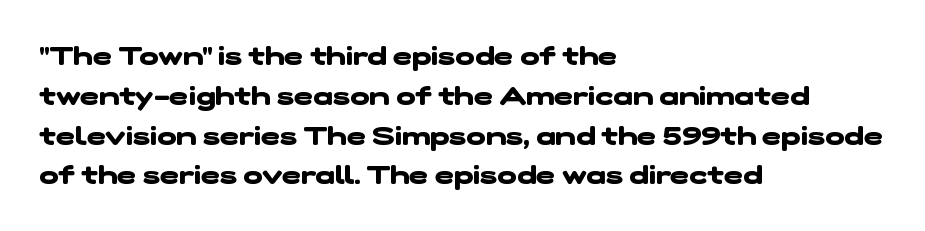
The image shows 26 px bold type; set left-aligned, normal line spacing (1.53x), normal letter spacing, not underlined.
